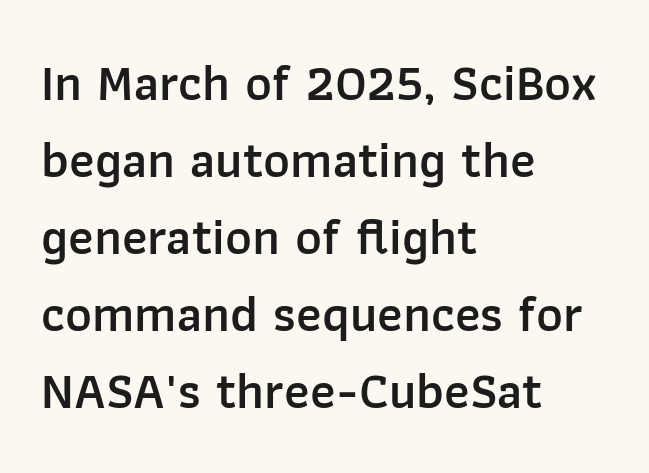
Q: Is the text bold? A: Semi-bold.
Q: Is the text italic (slanted)? A: No, it is upright.
Q: Is the typeface a serif or a sans-serif typeface? A: Sans-serif.
Q: Is the text underlined? A: No.
Q: How is the paragraph aligned? A: Left-aligned.
Q: Is the spacing between letters normal or unusually wide? A: Normal.
Q: Is the spacing between lines tight, normal or loose? A: Normal.
Q: Width (condensed, normal, or wide)? A: Normal.
Q: Stroke contrast? A: Low.
Q: x-height? A: Medium.
Q: Monospaced? A: No.
